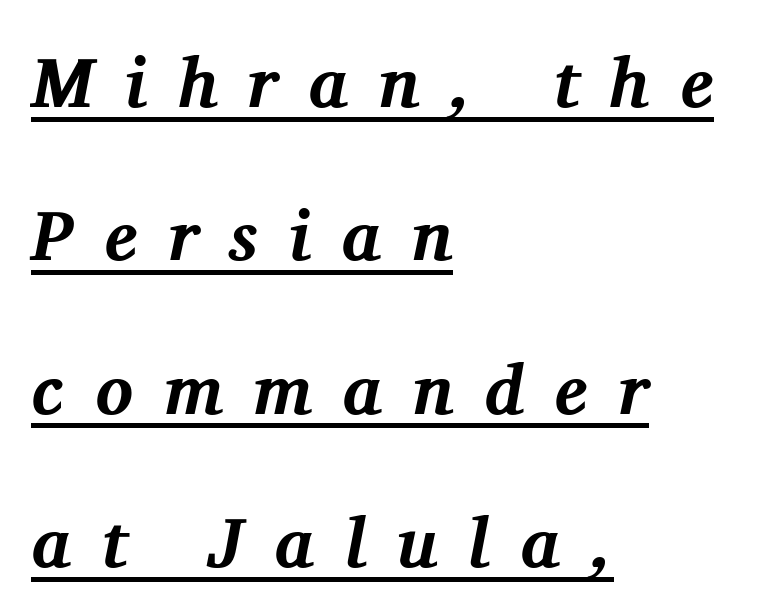
{"serif": "yes", "italic": "yes", "lean": "right", "slant_degrees": 11, "bold": "yes", "weight": "bold", "width": "normal", "stroke_contrast": "medium", "x_height": "medium", "monospaced": "no", "underline": "yes", "align": "left", "line_spacing": "loose", "line_spacing_ratio": 2.19, "letter_spacing": "wide", "letter_spacing_em": 0.44, "glyph_px": 70}
